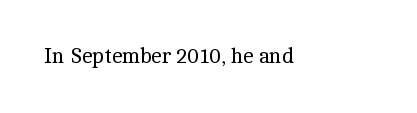
{"italic": "no", "bold": "no", "underline": "no", "letter_spacing": "normal", "letter_spacing_em": 0.0, "glyph_px": 21}
